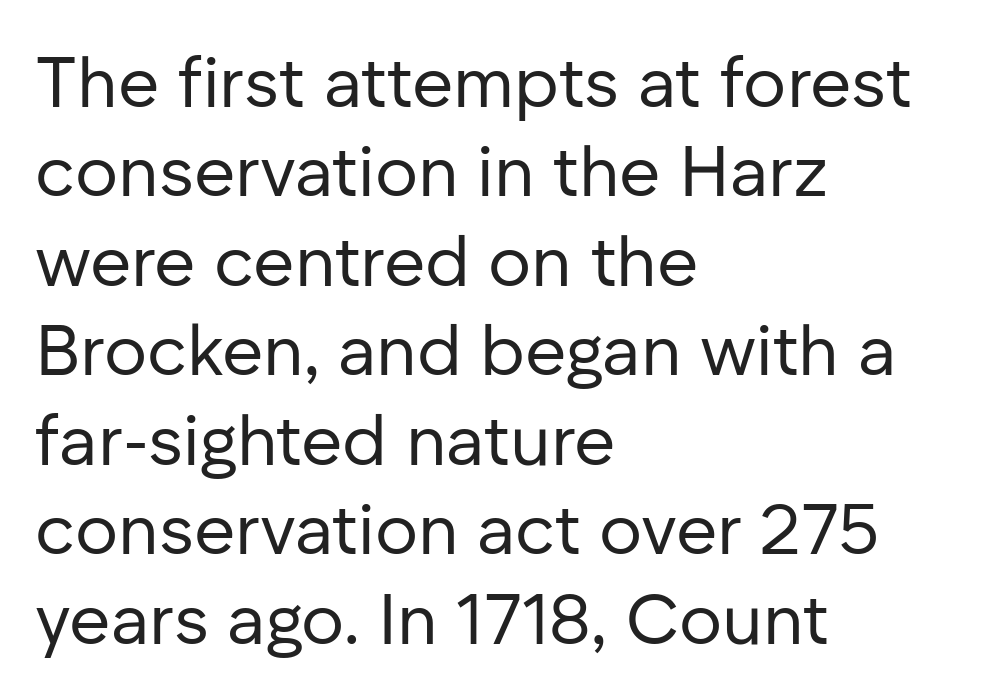
This sample keeps an unexceptional amount of space between lines. This reads as an unemphasized weight, regular at the heaviest. Characters remain perfectly vertical along every line. Each letter keeps its own natural width here, so spacing adapts to shape. The passage shown has conventional tracking throughout. This sample is left-justified, so line endings fall wherever the words run out.
